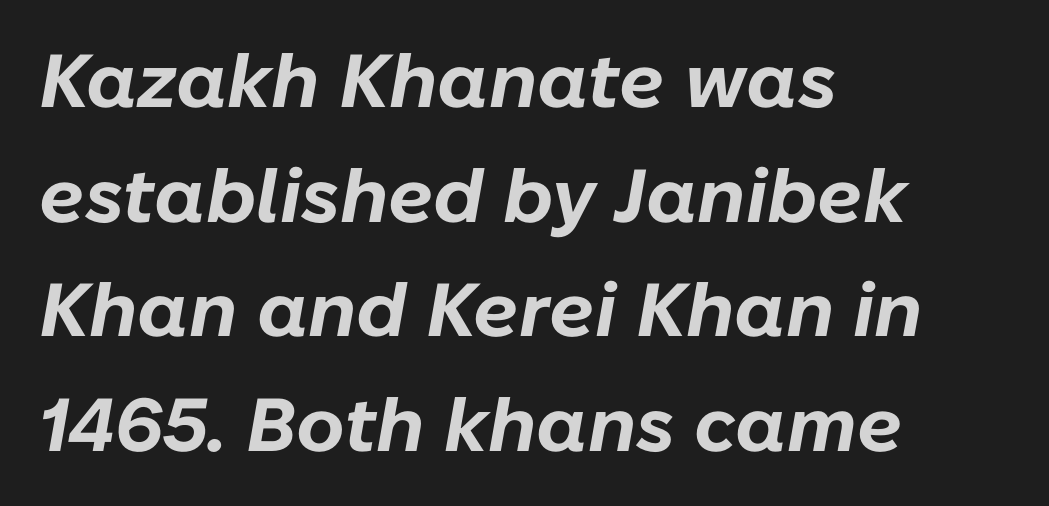
The passage shown is emphatically bold. The designer left line spacing at the default. Letter spacing: default. Casual observation: everything's shoved over to the left. Each letter keeps its own natural width here, so spacing adapts to shape. The words here are not underlined.
